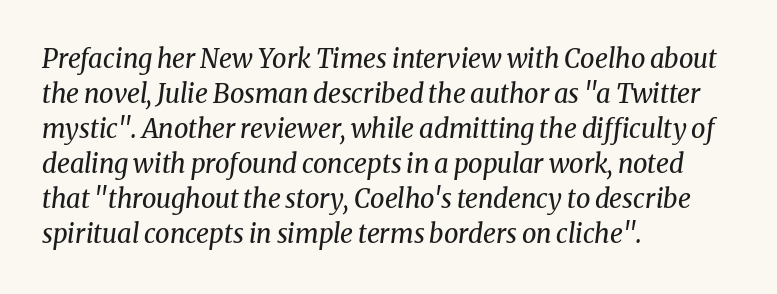
The text carries the slant typical of an italic or oblique font. You could call the tracking neutral — neither tight nor loose. Evenly set lines give the paragraph a standard silhouette. Compared with a typical body face, this is equally light or lighter still.
